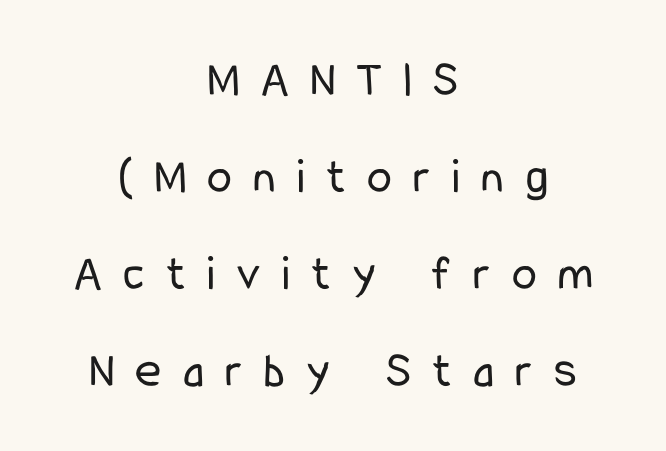
Italic: no, the glyphs are upright roman. These lines stand farther apart than default settings would place them. If you folded the block vertically in half, each line would mirror itself in length. Counters stay open thanks to moderate or lighter strokes. Just letters on the line, the space beneath them empty.
